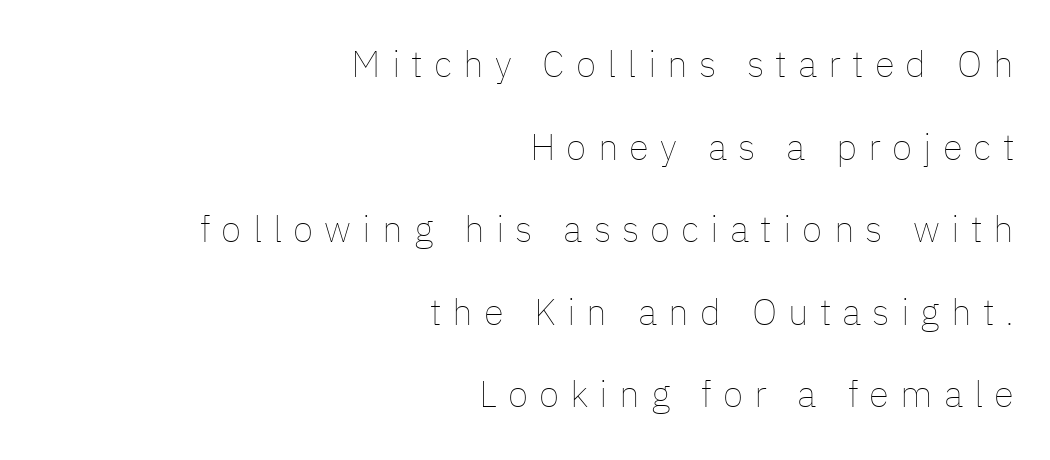
The image shows 37 px thin type, upright; set right-aligned, loose line spacing (2.23x), unusually wide letter spacing (+0.3 em), not underlined; low stroke contrast and a medium x-height.
